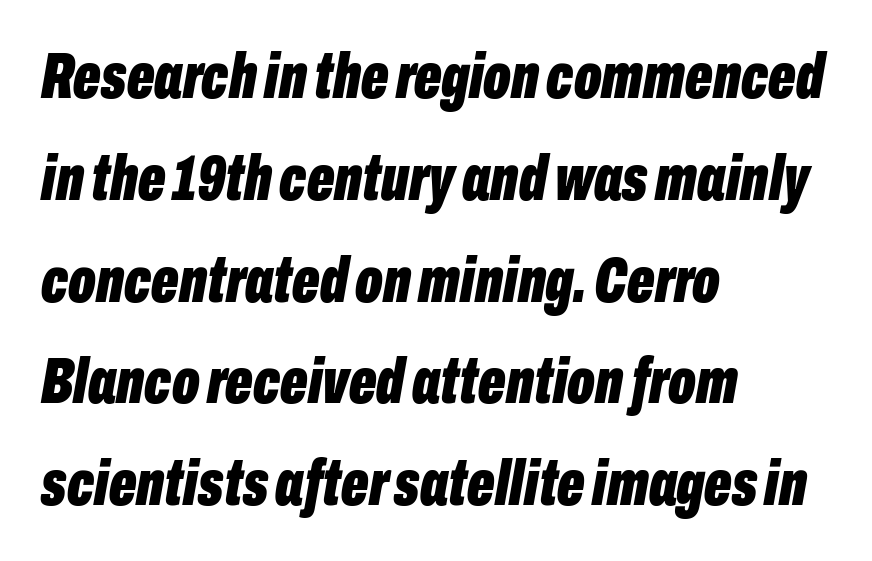
{"italic": "yes", "lean": "right", "slant_degrees": 10, "bold": "yes", "weight": "bold", "width": "condensed", "stroke_contrast": "low", "x_height": "medium", "monospaced": "no", "underline": "no", "align": "left", "line_spacing": "normal", "line_spacing_ratio": 1.59, "letter_spacing": "normal", "letter_spacing_em": 0.0, "glyph_px": 64}
